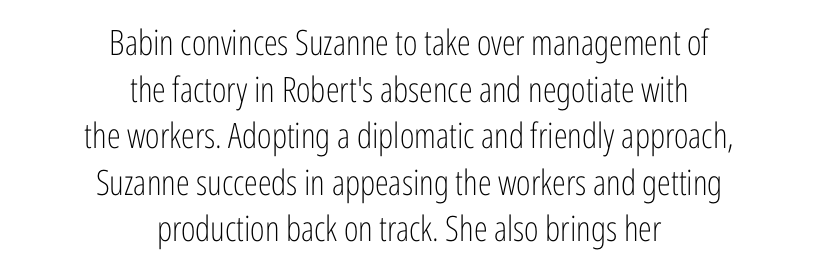
{"serif": "no", "italic": "no", "bold": "no", "weight": "light", "width": "condensed", "stroke_contrast": "low", "x_height": "medium", "monospaced": "no", "underline": "no", "align": "center", "line_spacing": "normal", "line_spacing_ratio": 1.33, "letter_spacing": "normal", "letter_spacing_em": 0.0, "glyph_px": 35}
